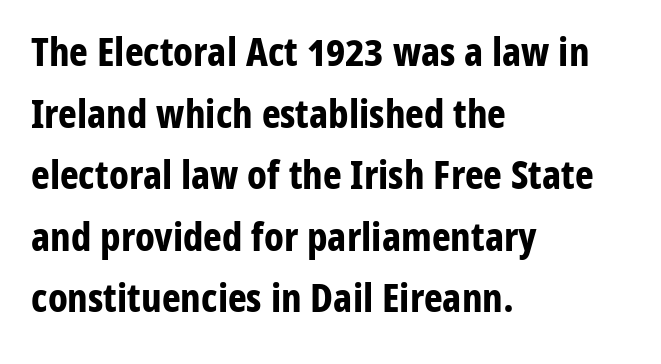
{"serif": "no", "italic": "no", "bold": "yes", "weight": "bold", "width": "condensed", "stroke_contrast": "low", "x_height": "medium", "monospaced": "no", "underline": "no", "align": "left", "line_spacing": "normal", "line_spacing_ratio": 1.54, "letter_spacing": "normal", "letter_spacing_em": 0.0, "glyph_px": 40}
